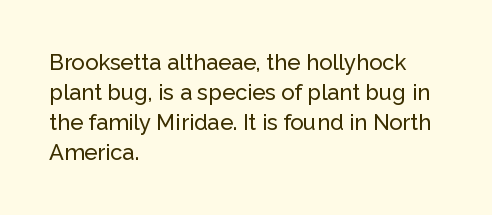
{"italic": "no", "underline": "no", "align": "left", "line_spacing": "normal", "line_spacing_ratio": 1.36, "letter_spacing": "normal", "letter_spacing_em": 0.0, "glyph_px": 22}
